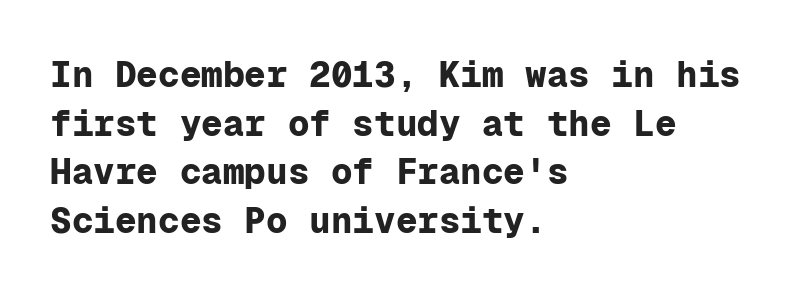
{"serif": "no", "italic": "no", "bold": "yes", "weight": "bold", "width": "normal", "stroke_contrast": "low", "x_height": "medium", "monospaced": "yes", "underline": "no", "align": "left", "line_spacing": "normal", "line_spacing_ratio": 1.35, "letter_spacing": "normal", "letter_spacing_em": 0.0, "glyph_px": 36}
